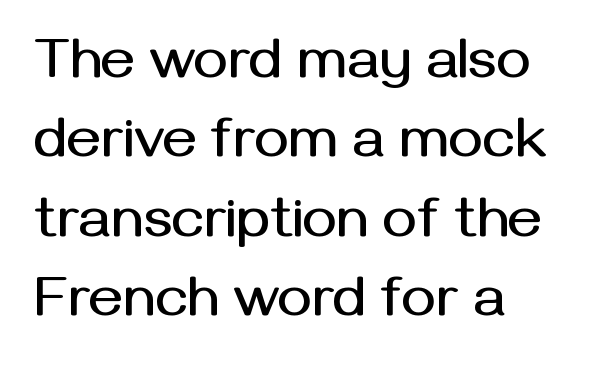
Q: Is the text italic (slanted)? A: No, it is upright.
Q: Is the typeface a serif or a sans-serif typeface? A: Sans-serif.
Q: Is the text underlined? A: No.
Q: How is the paragraph aligned? A: Left-aligned.
Q: Is the spacing between letters normal or unusually wide? A: Normal.
Q: Is the spacing between lines tight, normal or loose? A: Normal.
Q: Width (condensed, normal, or wide)? A: Normal.
Q: Stroke contrast? A: Medium.
Q: x-height? A: Medium.
Q: Monospaced? A: No.
